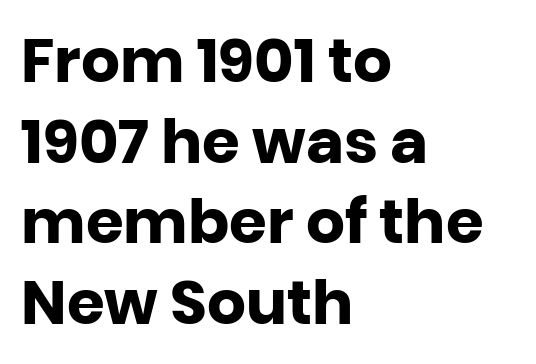
The image shows 61 px heavy sans-serif type, upright; set left-aligned, normal line spacing (1.32x), normal letter spacing, not underlined; low stroke contrast and a large x-height.
